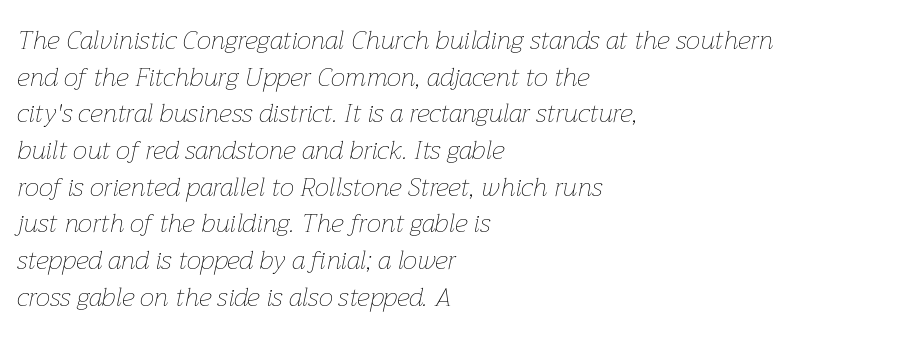
Has an underline been added? It has not. One-word summary of the alignment: left. Regarding leading, the lines here are spaced in the standard way. Yep, that's italic — everything's leaning. Caption: face not bold, strokes unweighted. The letterforms sit shoulder to shoulder at normal distance.
